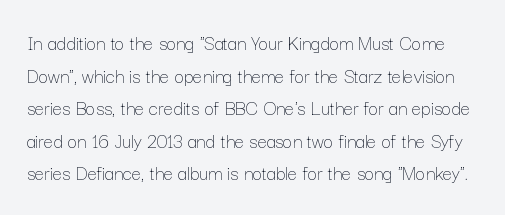
A light-to-regular cut is what we see here. Words appear dense and cohesive because spacing is normal. The lettering stays uniformly vertical, giving the passage a roman look. Plain, unruled lines of type. Quick note: interline space is typical.
